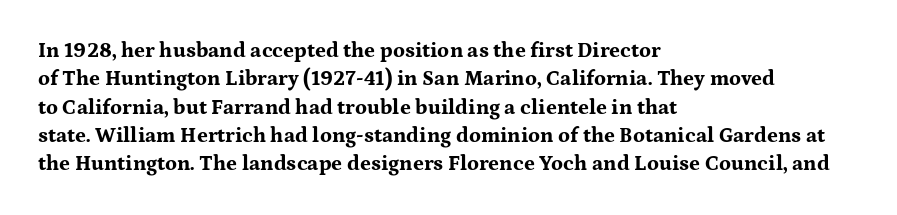
The lines in this sample share a left origin and differ only in where they stop. The block of text has a typical density, with ordinary space between rows. Posture: upright roman. The characters look thick and weighty, a clear bold. Letters rest on an invisible, unmarked baseline. There is no visible air inserted between adjacent glyphs.
